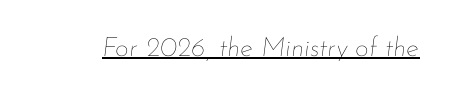
The image shows 27 px text type, italic (leaning right); set normal letter spacing, underlined.
